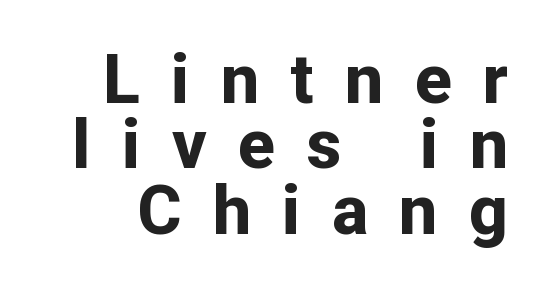
Does extra space separate the letters? Yes, quite a lot of it. Italic: no, the glyphs are upright roman. Quick note: interline space is minimal. Decoration check: the copy has no underline. Typographically, this falls in the sans-serif category.
